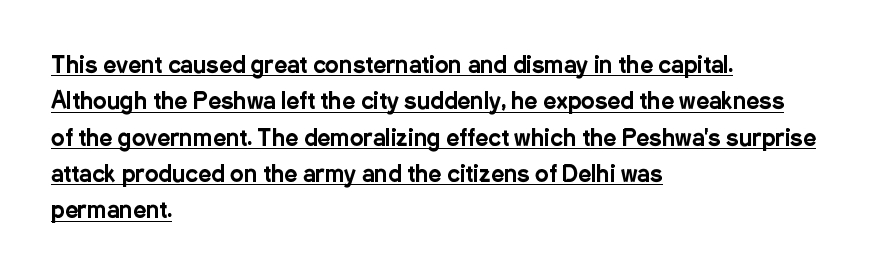
{"italic": "no", "underline": "yes", "align": "left", "line_spacing": "normal", "line_spacing_ratio": 1.58, "letter_spacing": "normal", "letter_spacing_em": 0.0, "glyph_px": 23}
